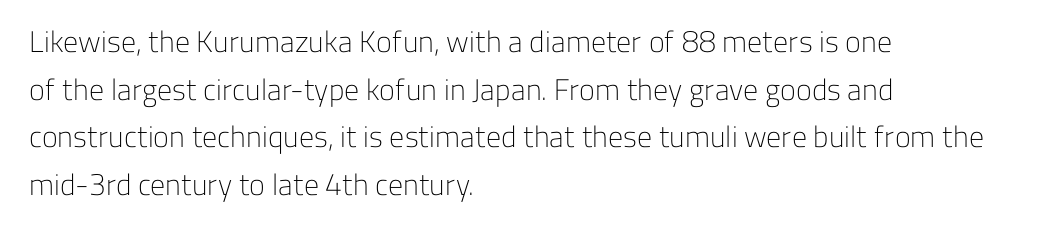
The image shows 30 px light sans-serif type, upright; set left-aligned, normal line spacing (1.59x), normal letter spacing, not underlined; low stroke contrast and a medium x-height.
